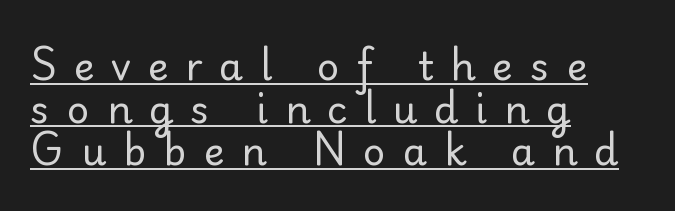
{"serif": "yes", "italic": "no", "bold": "no", "weight": "regular", "width": "normal", "stroke_contrast": "low", "x_height": "small", "monospaced": "no", "underline": "yes", "align": "left", "line_spacing": "tight", "line_spacing_ratio": 1.09, "letter_spacing": "wide", "letter_spacing_em": 0.43, "glyph_px": 39}
